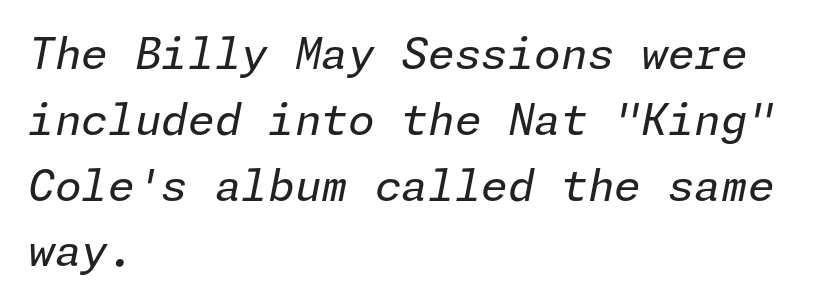
The image shows 43 px regular-weight type, italic (leaning right); set left-aligned, normal line spacing (1.53x), normal letter spacing, not underlined; low stroke contrast and a medium x-height.
